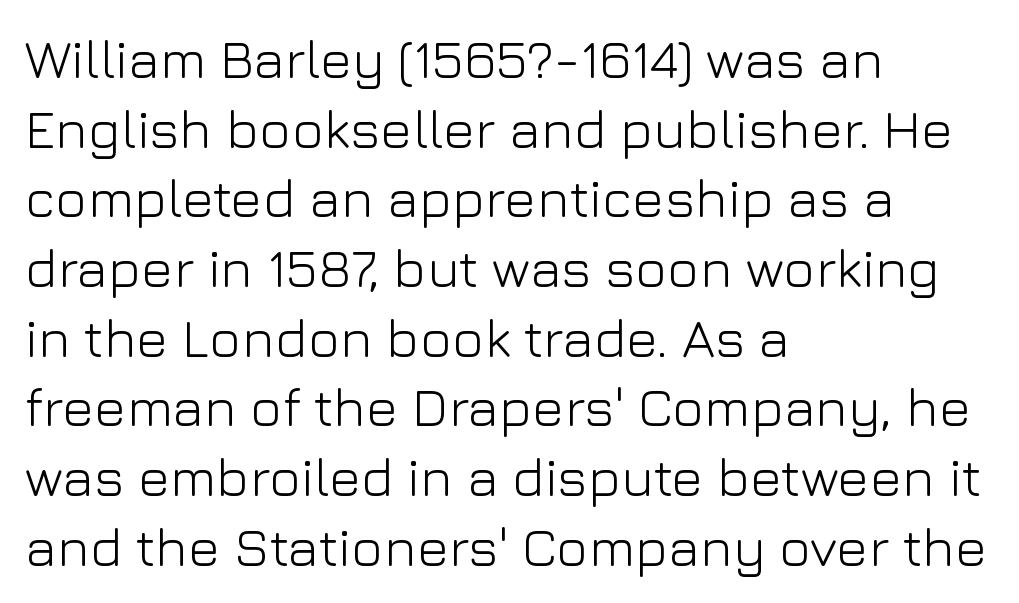
{"serif": "no", "italic": "no", "bold": "no", "weight": "light", "width": "normal", "stroke_contrast": "low", "x_height": "medium", "monospaced": "no", "underline": "no", "align": "left", "line_spacing": "normal", "line_spacing_ratio": 1.29, "letter_spacing": "normal", "letter_spacing_em": 0.0, "glyph_px": 54}
